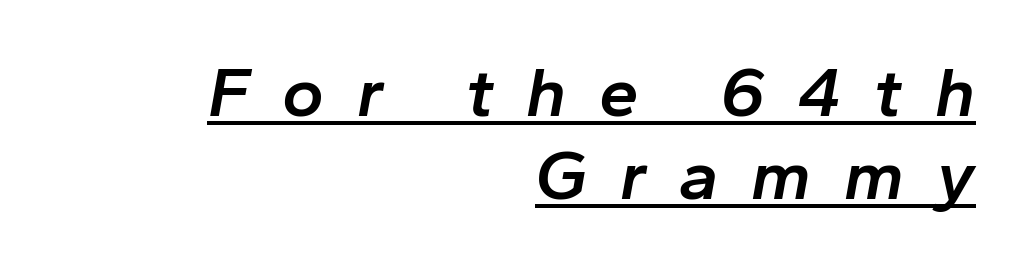
Varying glyph widths throughout — classic text-font behaviour. Each line ends at the same right margin while the left side varies. Summary of weight: moderately heavy, a semibold. Compared with ordinary roman type, these characters are visibly tilted.
